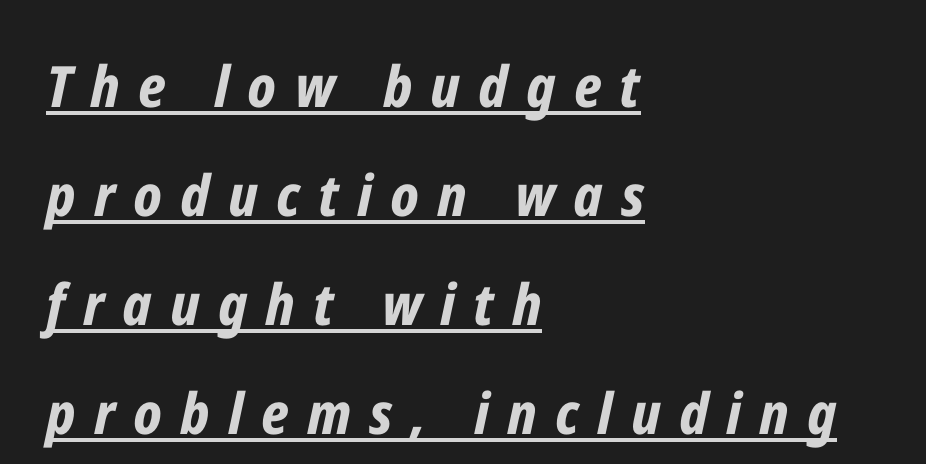
Q: Is the text bold? A: Yes.
Q: Is the text italic (slanted)? A: Yes, it leans right by about 12 degrees.
Q: Is the text underlined? A: Yes.
Q: How is the paragraph aligned? A: Left-aligned.
Q: Is the spacing between letters normal or unusually wide? A: Unusually wide.
Q: Is the spacing between lines tight, normal or loose? A: Loose.
Q: Width (condensed, normal, or wide)? A: Condensed.
Q: Stroke contrast? A: Low.
Q: x-height? A: Medium.
Q: Monospaced? A: No.
